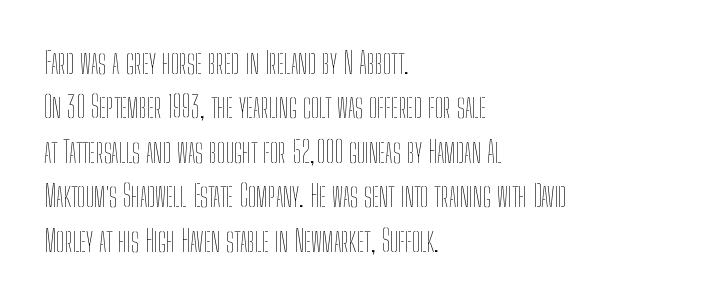
The image shows 30 px thin, condensed type, upright; set left-aligned, normal line spacing (1.48x), normal letter spacing, not underlined; low stroke contrast and a medium x-height.
